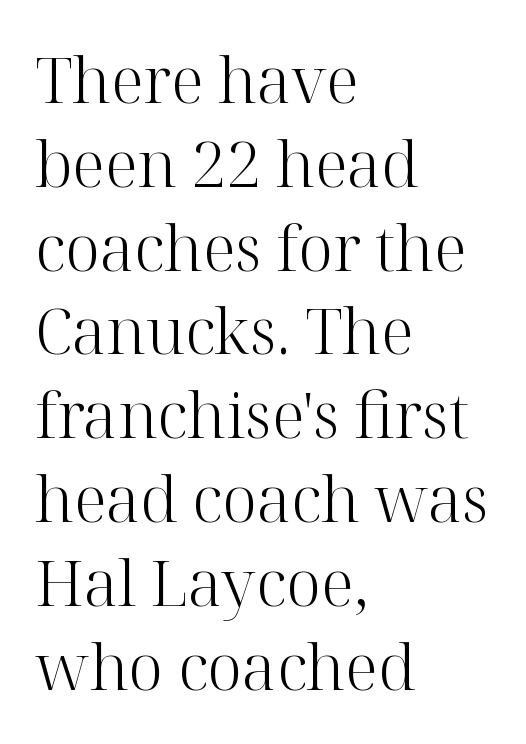
Q: Is the text bold? A: No.
Q: Is the text italic (slanted)? A: No, it is upright.
Q: Is the typeface a serif or a sans-serif typeface? A: Serif.
Q: Is the text underlined? A: No.
Q: How is the paragraph aligned? A: Left-aligned.
Q: Is the spacing between letters normal or unusually wide? A: Normal.
Q: Is the spacing between lines tight, normal or loose? A: Normal.
Q: Width (condensed, normal, or wide)? A: Normal.
Q: Stroke contrast? A: High.
Q: x-height? A: Medium.
Q: Monospaced? A: No.
